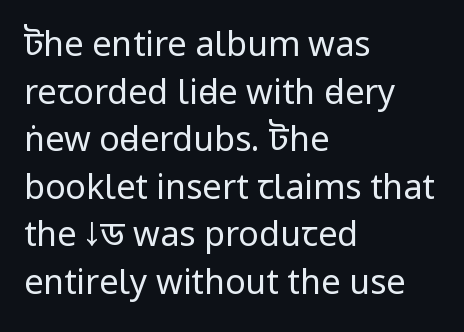
Q: Is the text bold? A: No.
Q: Is the text italic (slanted)? A: No, it is upright.
Q: Is the typeface a serif or a sans-serif typeface? A: Sans-serif.
Q: Is the text underlined? A: No.
Q: How is the paragraph aligned? A: Left-aligned.
Q: Is the spacing between letters normal or unusually wide? A: Normal.
Q: Is the spacing between lines tight, normal or loose? A: Normal.
Q: Width (condensed, normal, or wide)? A: Condensed.
Q: Stroke contrast? A: Low.
